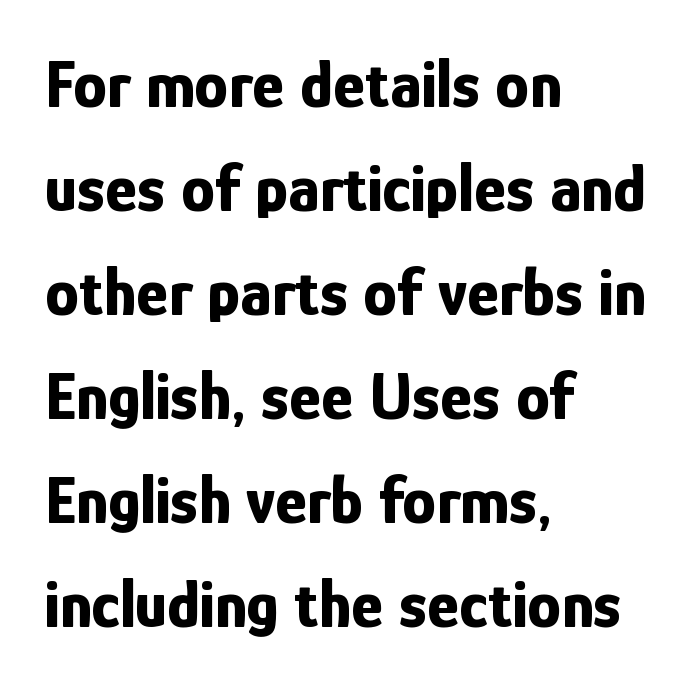
Q: Is the text bold? A: Yes.
Q: Is the text italic (slanted)? A: No, it is upright.
Q: Is the typeface a serif or a sans-serif typeface? A: Sans-serif.
Q: Is the text underlined? A: No.
Q: How is the paragraph aligned? A: Left-aligned.
Q: Is the spacing between letters normal or unusually wide? A: Normal.
Q: Is the spacing between lines tight, normal or loose? A: Normal.
Q: Width (condensed, normal, or wide)? A: Condensed.
Q: Stroke contrast? A: Low.
Q: x-height? A: Medium.
Q: Monospaced? A: No.
